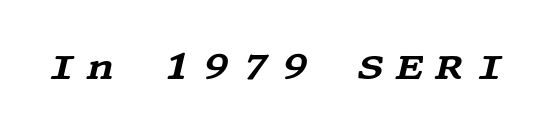
The passage shown is typeset with a serif family. It's the slanting kind of type. Type without underlining. How are the letters spaced? Widely, with obvious added tracking.
